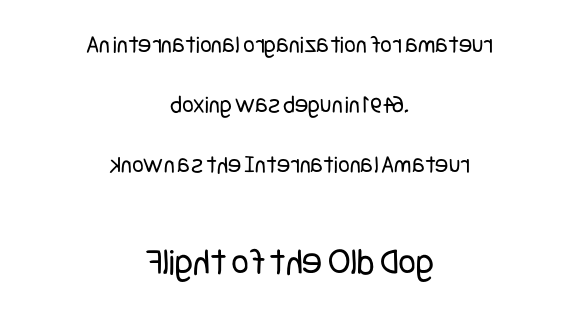
Q: Is the text bold? A: No.
Q: Is the text italic (slanted)? A: No, it is upright.
Q: Is the typeface a serif or a sans-serif typeface? A: Sans-serif.
Q: Is the text underlined? A: No.
Q: How is the paragraph aligned? A: Centered.
Q: Is the spacing between letters normal or unusually wide? A: Normal.
Q: Is the spacing between lines tight, normal or loose? A: Loose.
Q: Which block of text is set in a larger size, the first (top) or the second (bottom)? A: The second (bottom) one.
Q: Width (condensed, normal, or wide)? A: Condensed.
Q: Stroke contrast? A: Low.
Q: x-height? A: Large.
